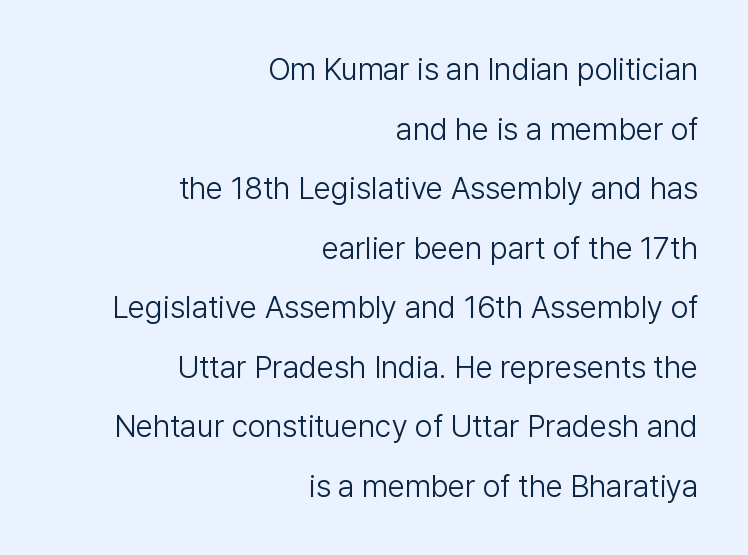
Q: Is the text bold? A: No.
Q: Is the text italic (slanted)? A: No, it is upright.
Q: Is the typeface a serif or a sans-serif typeface? A: Sans-serif.
Q: Is the text underlined? A: No.
Q: How is the paragraph aligned? A: Right-aligned.
Q: Is the spacing between letters normal or unusually wide? A: Normal.
Q: Is the spacing between lines tight, normal or loose? A: Loose.
Q: Width (condensed, normal, or wide)? A: Normal.
Q: Stroke contrast? A: Low.
Q: x-height? A: Medium.
Q: Monospaced? A: No.
